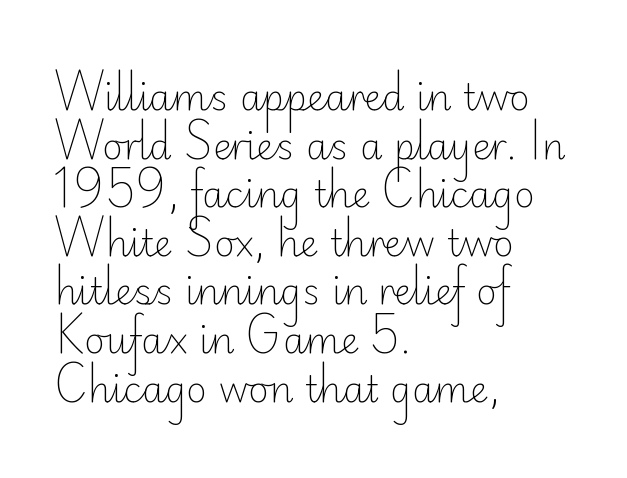
Q: Is the text bold? A: No.
Q: Is the text italic (slanted)? A: No, it is upright.
Q: Is the typeface a serif or a sans-serif typeface? A: Sans-serif.
Q: Is the text underlined? A: No.
Q: How is the paragraph aligned? A: Left-aligned.
Q: Is the spacing between letters normal or unusually wide? A: Normal.
Q: Is the spacing between lines tight, normal or loose? A: Normal.
Q: Width (condensed, normal, or wide)? A: Normal.
Q: Stroke contrast? A: Low.
Q: x-height? A: Small.
Q: Monospaced? A: No.
